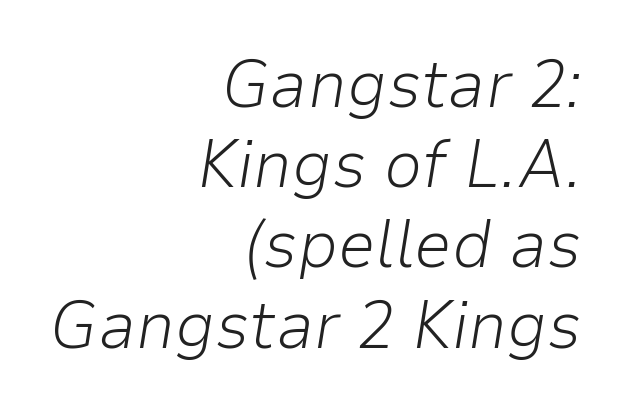
Q: Is the text bold? A: No.
Q: Is the text italic (slanted)? A: Yes, it leans right by about 9 degrees.
Q: Is the text underlined? A: No.
Q: How is the paragraph aligned? A: Right-aligned.
Q: Is the spacing between letters normal or unusually wide? A: Normal.
Q: Width (condensed, normal, or wide)? A: Normal.
Q: Stroke contrast? A: Low.
Q: x-height? A: Medium.
Q: Monospaced? A: No.
